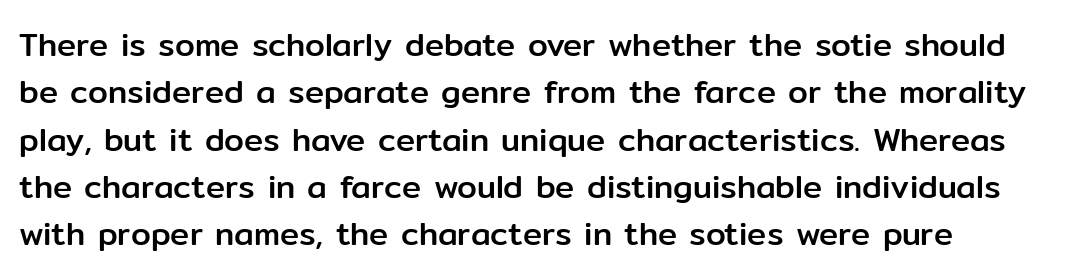
The image shows 32 px sans-serif type, upright; set normal line spacing (1.48x), normal letter spacing, not underlined; low stroke contrast and a medium x-height.
